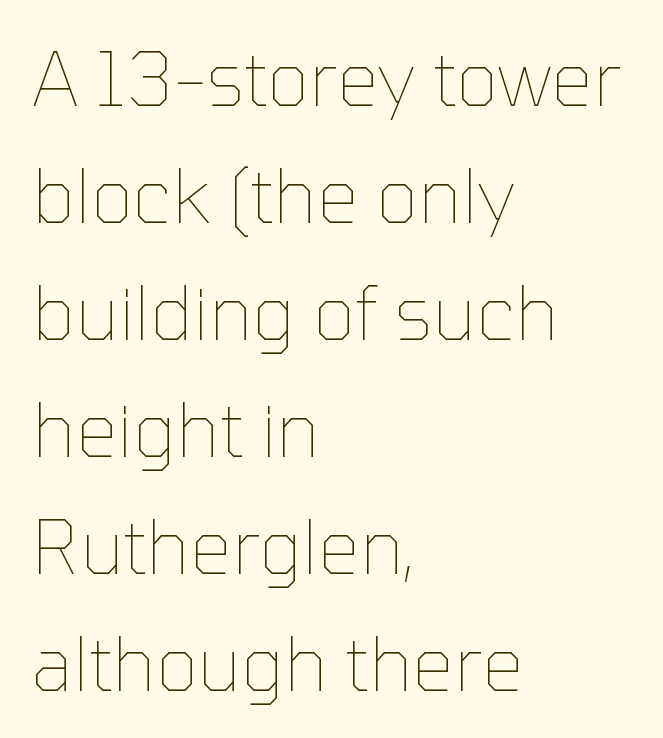
Students, observe: this is what conventionally led text looks like. Words float on clear page, feet unadorned. The typography opts for an upright posture over an oblique one. This rendering leaves character spacing at its baseline value. The rag falls on the right side of this text block. The passage shown is typed in a proportional face where columns would drift.
